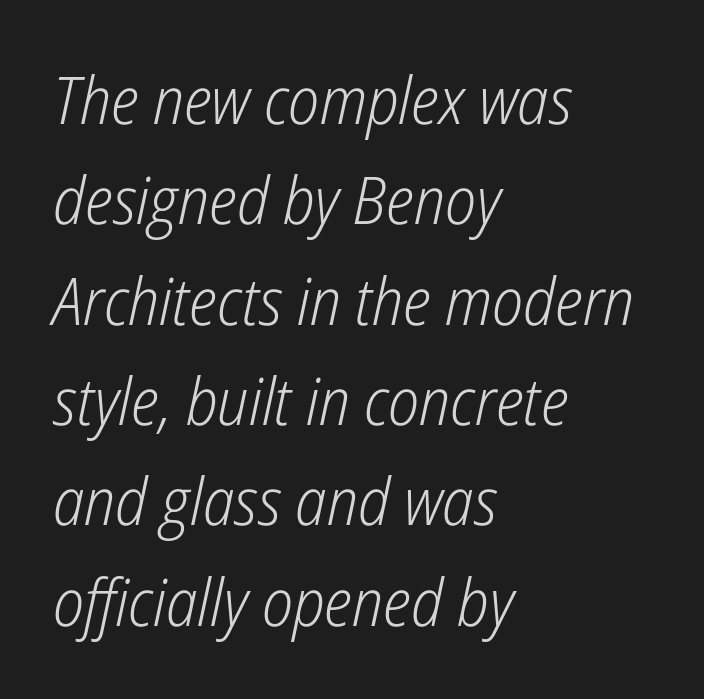
{"italic": "yes", "lean": "right", "slant_degrees": 12, "bold": "no", "weight": "light", "width": "condensed", "stroke_contrast": "low", "x_height": "medium", "monospaced": "no", "underline": "no", "align": "left", "line_spacing": "normal", "line_spacing_ratio": 1.52, "letter_spacing": "normal", "letter_spacing_em": 0.0, "glyph_px": 66}
